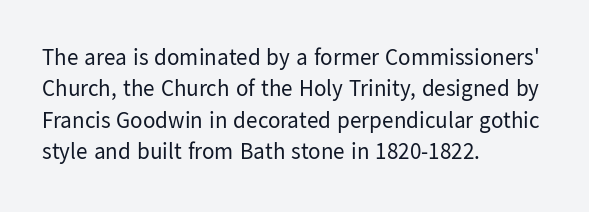
{"italic": "no", "bold": "no", "underline": "no", "align": "left", "line_spacing": "normal", "line_spacing_ratio": 1.36, "letter_spacing": "normal", "letter_spacing_em": 0.0, "glyph_px": 23}
